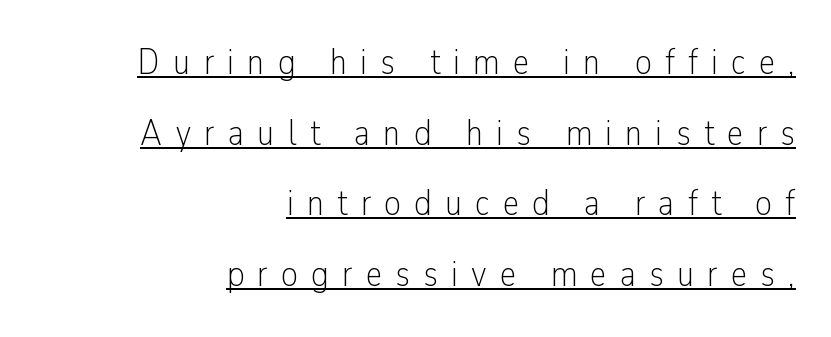
{"serif": "no", "italic": "no", "bold": "no", "weight": "light", "width": "condensed", "stroke_contrast": "low", "x_height": "medium", "monospaced": "no", "underline": "yes", "align": "right", "line_spacing": "loose", "line_spacing_ratio": 1.91, "letter_spacing": "wide", "letter_spacing_em": 0.36, "glyph_px": 37}
